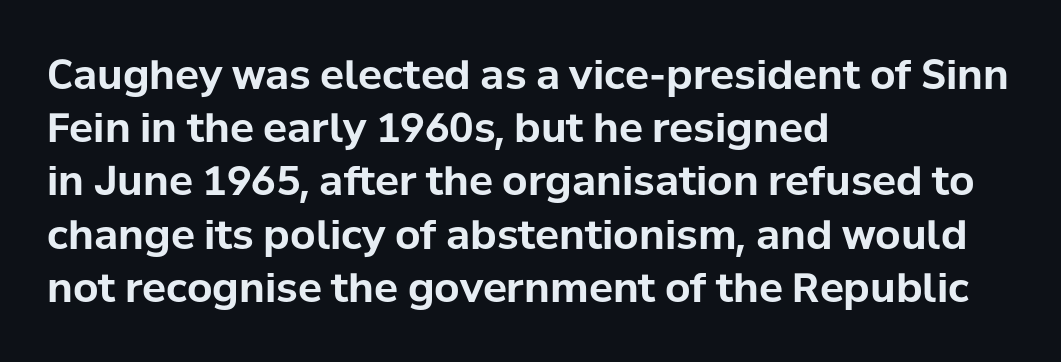
Leading matches the norm, producing a regular column. It's the straight-up-and-down kind of type. Note the varied advance widths — an 'i' is clearly narrower than an 'm'. Check where the strokes stop: nothing finishes them off — pure sans.
